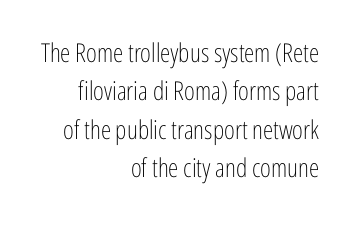
The image shows 26 px text type, upright; set right-aligned, normal line spacing (1.48x), normal letter spacing, not underlined.
